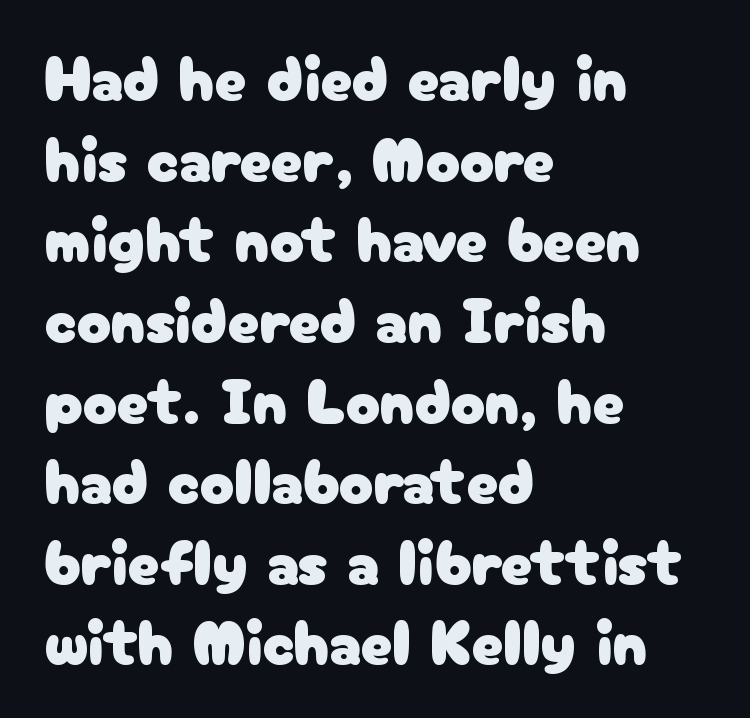
The image shows 64 px sans-serif type, upright; set left-aligned, normal line spacing (1.26x), normal letter spacing, not underlined; low stroke contrast and a medium x-height.
